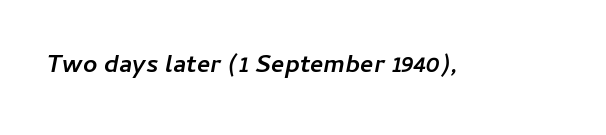
{"italic": "yes", "lean": "right", "slant_degrees": 11, "bold": "yes", "underline": "no", "letter_spacing": "normal", "letter_spacing_em": 0.0, "glyph_px": 25}
